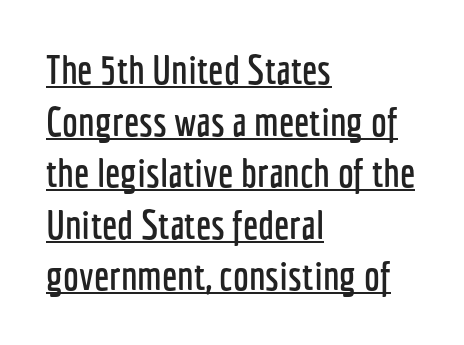
Caption: multi-line text, flush left, ragged right. In terms of posture, this sample is upright. Honestly, the underline is the first thing you notice here. Grotesque or geometric, the face here clearly has no serifs. In terms of leading, this rendering sits right in the middle. Nothing unusual about the tracking: characters are spaced as the font intends.
